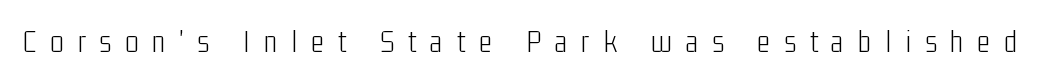
{"serif": "no", "italic": "no", "bold": "no", "weight": "light", "width": "condensed", "stroke_contrast": "low", "x_height": "medium", "monospaced": "no", "underline": "no", "letter_spacing": "wide", "letter_spacing_em": 0.43, "glyph_px": 32}
